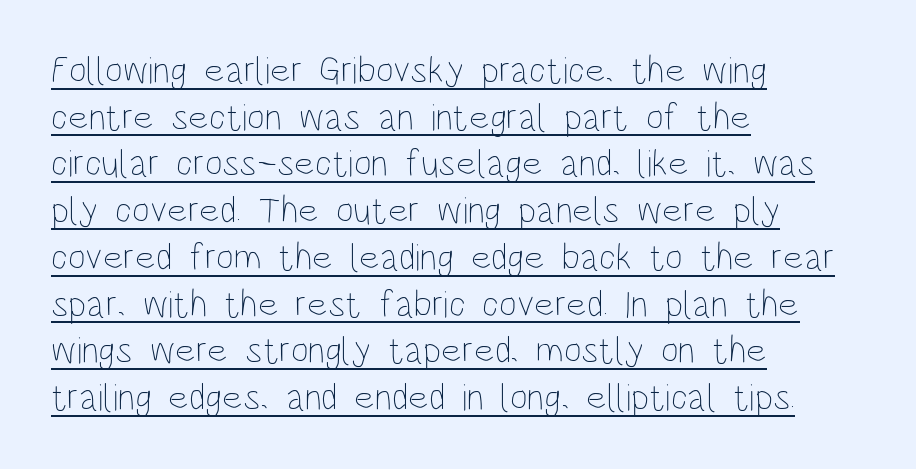
Q: Is the text bold? A: No.
Q: Is the text italic (slanted)? A: No, it is upright.
Q: Is the text underlined? A: Yes.
Q: How is the paragraph aligned? A: Left-aligned.
Q: Is the spacing between letters normal or unusually wide? A: Normal.
Q: Width (condensed, normal, or wide)? A: Condensed.
Q: Stroke contrast? A: Low.
Q: x-height? A: Large.
Q: Monospaced? A: No.
